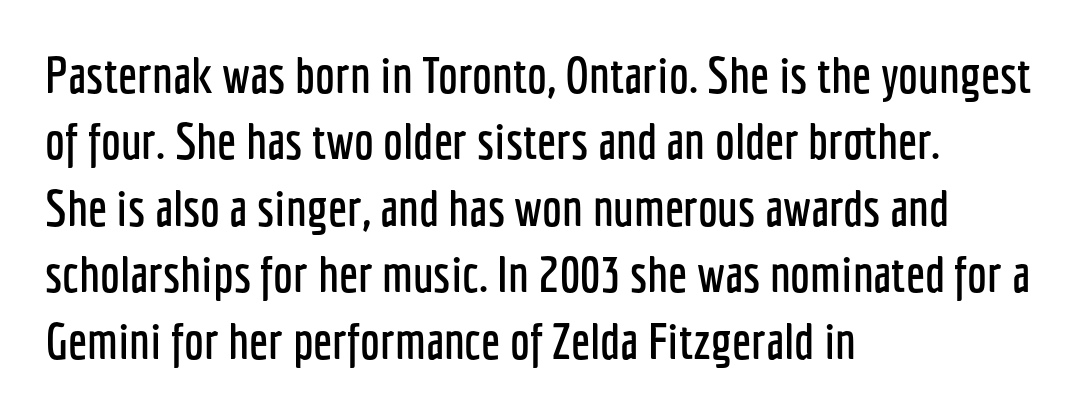
Each word holds together tightly as a unit, with standard inter-letter gaps. A clean baseline with only descenders dipping below it. The rendering uses a moderate line-height, typical for paragraphs. Is this a fixed-width face? No — the glyphs have proportional, varying widths.
